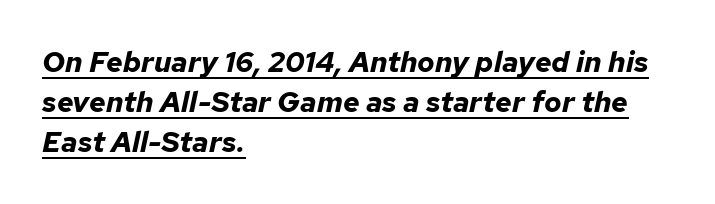
Q: Is the text bold? A: Yes.
Q: Is the text italic (slanted)? A: Yes, it leans right by about 12 degrees.
Q: Is the text underlined? A: Yes.
Q: How is the paragraph aligned? A: Left-aligned.
Q: Is the spacing between letters normal or unusually wide? A: Normal.
Q: Is the spacing between lines tight, normal or loose? A: Normal.
Q: Width (condensed, normal, or wide)? A: Normal.
Q: Stroke contrast? A: Low.
Q: x-height? A: Medium.
Q: Monospaced? A: No.
